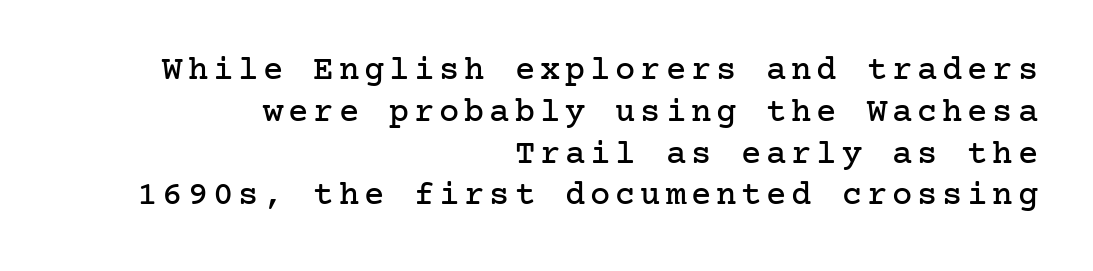
The image shows 34 px serif type, upright; set right-aligned, line spacing 1.23x, not underlined; low stroke contrast and a medium x-height.
